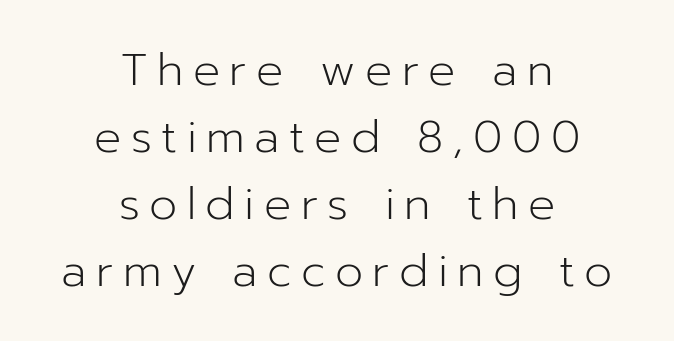
The image shows 45 px light sans-serif type, upright; set centered, normal line spacing (1.49x), unusually wide letter spacing (+0.21 em), not underlined; low stroke contrast and a medium x-height.
